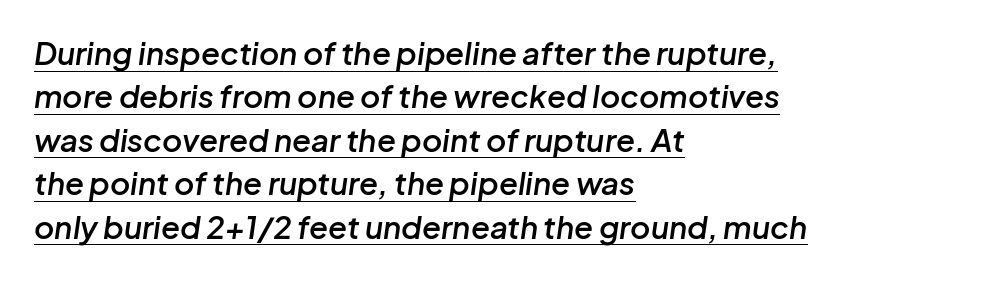
Every word sits above its own underline. A typesetter would call this proportional, since set widths differ per character. The rendering uses a semibold face; strokes are thickened but not to full bold. Compared with typical body copy, the letter spacing here is the same. Reading down the block, your eye returns to a fixed left position each line.
